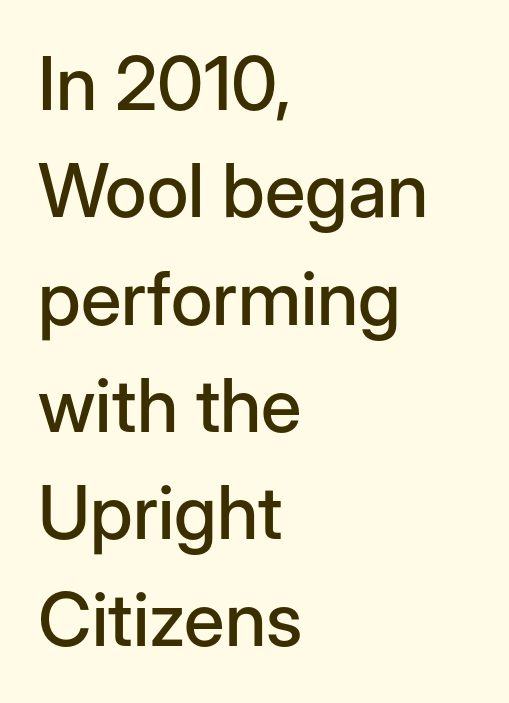
The image shows 74 px sans-serif type, upright; set left-aligned, normal line spacing (1.45x), normal letter spacing, not underlined; low stroke contrast and a medium x-height.
